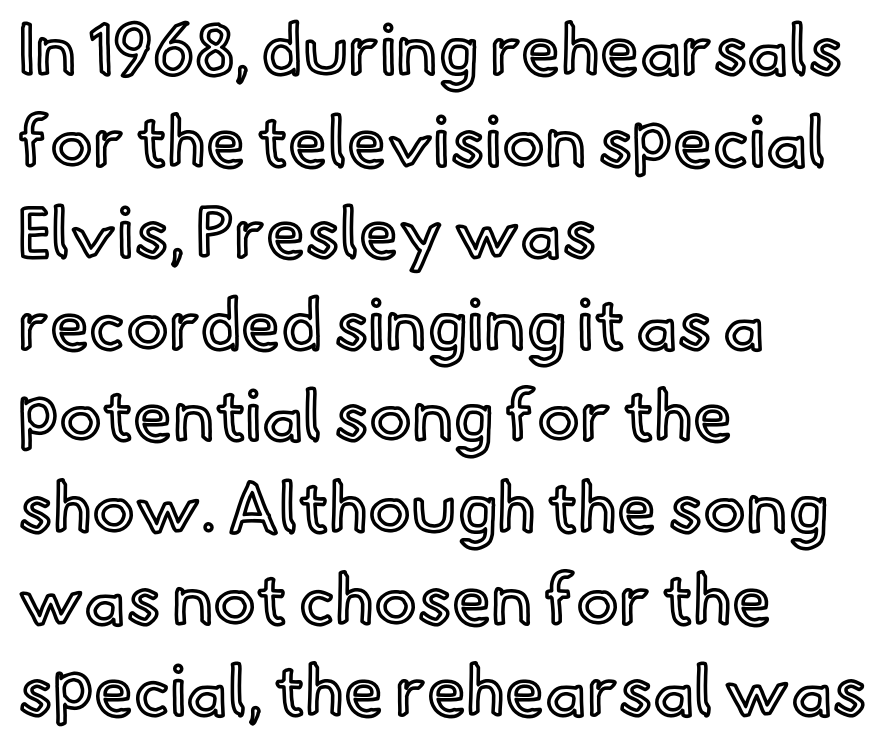
These lines stack with their left ends in a neat column. The rendering uses a moderate line-height, typical for paragraphs. This rendering leaves character spacing at its baseline value. The passage shown is not underscored anywhere. You could not count columns in this text — the font is proportionally spaced.
